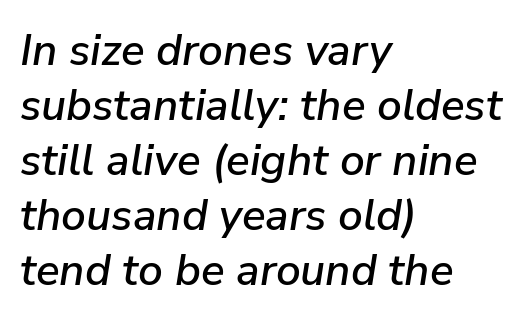
The image shows 44 px text type, italic (leaning right); set left-aligned, normal line spacing (1.25x), normal letter spacing, not underlined; low stroke contrast and a medium x-height.
